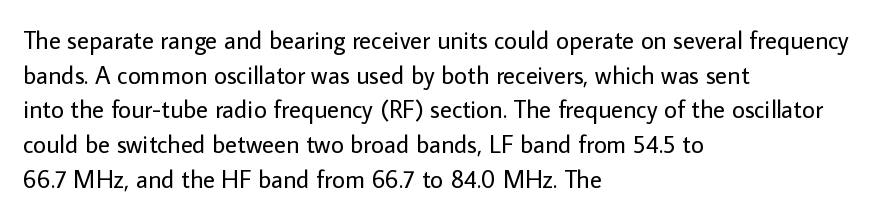
The image shows 25 px text type, upright; set left-aligned, normal line spacing (1.39x), normal letter spacing, not underlined.
